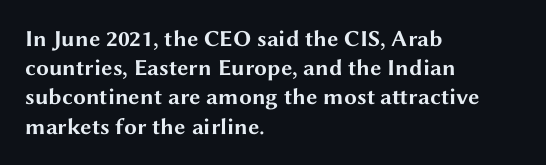
Is the block centered? No — it sits flush against the left margin. Strong, thick strokes mark this as bold type. Plain, unruled lines of type. Nothing unusual about the tracking: characters are spaced as the font intends. When letters stand straight like this, we call the style roman or upright. One glance says typical: line gaps are just what's usual.
